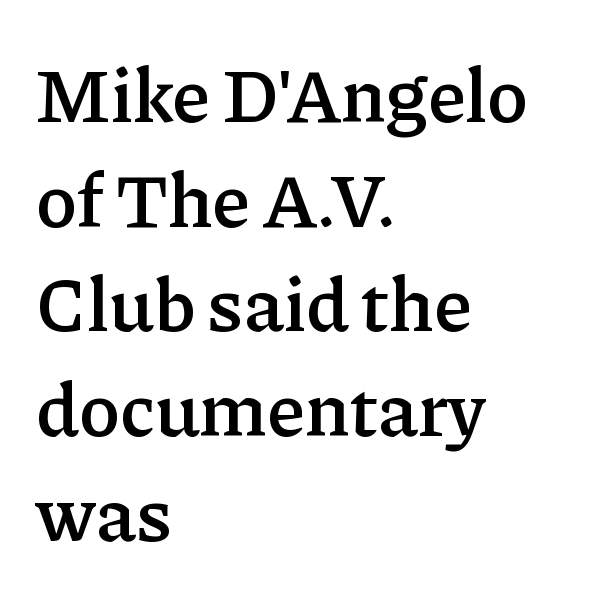
The image shows 77 px semibold serif type, upright; set left-aligned, normal line spacing (1.36x), normal letter spacing, not underlined; low stroke contrast and a medium x-height.
